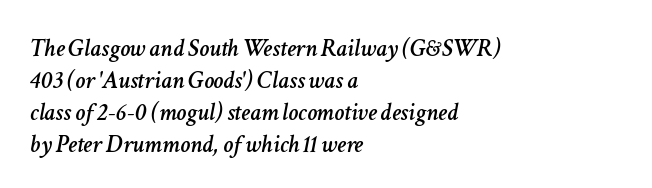
The image shows 25 px text type, italic (leaning right); set left-aligned, normal line spacing (1.28x), normal letter spacing, not underlined.
